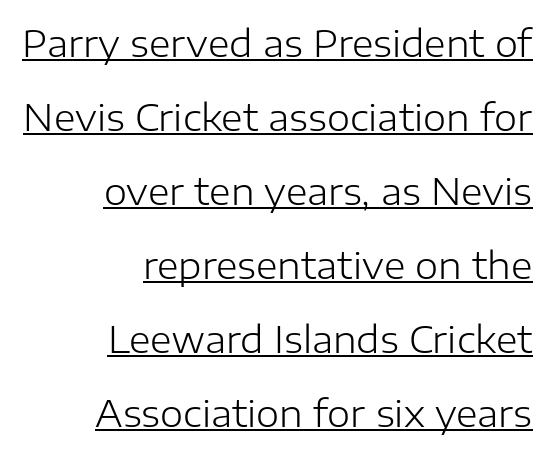
The image shows 37 px light sans-serif type, upright; set right-aligned, loose line spacing (2.0x), normal letter spacing, underlined; low stroke contrast and a medium x-height.
